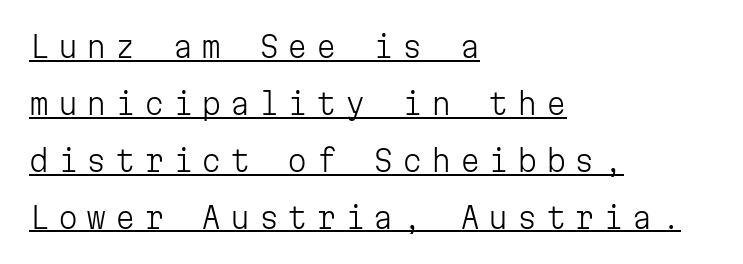
Q: Is the text bold? A: No.
Q: Is the text italic (slanted)? A: No, it is upright.
Q: Is the typeface a serif or a sans-serif typeface? A: Sans-serif.
Q: Is the text underlined? A: Yes.
Q: How is the paragraph aligned? A: Left-aligned.
Q: Is the spacing between letters normal or unusually wide? A: Unusually wide.
Q: Is the spacing between lines tight, normal or loose? A: Loose.
Q: Width (condensed, normal, or wide)? A: Normal.
Q: Stroke contrast? A: Low.
Q: x-height? A: Medium.
Q: Monospaced? A: Yes.
